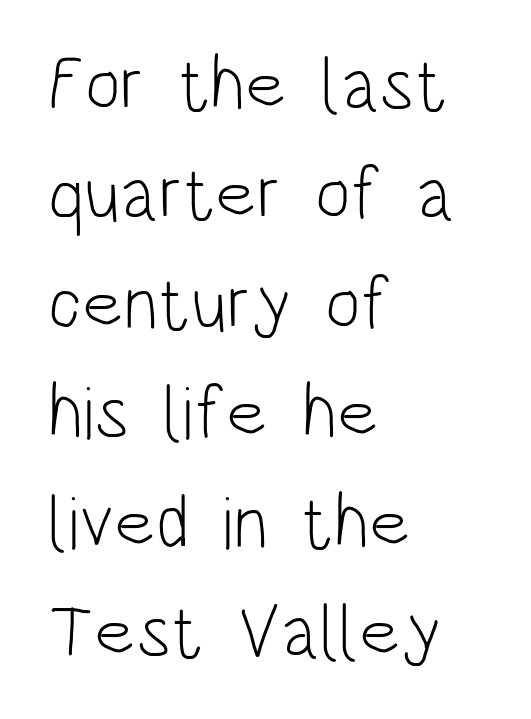
The rows are spaced the way most documents space them. The weight would be labelled regular, book, light, or lighter still. The passage is arranged the way most books set body copy — flush left. The space beneath each line is pristine and unruled. Every stem runs plumb, perpendicular to the baseline. A typesetter would label this face a sans.
